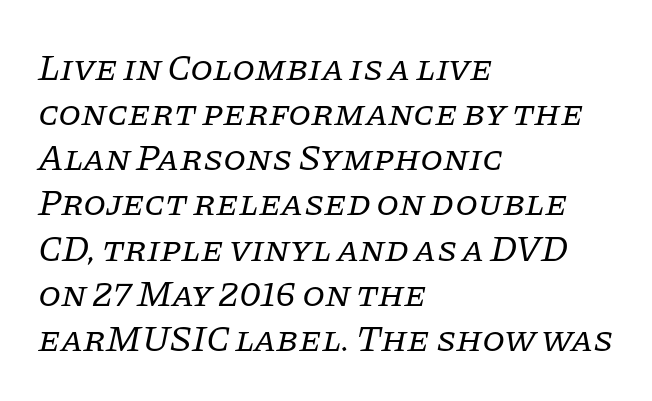
The image shows 37 px regular-weight serif type, italic (leaning right); set left-aligned, line spacing 1.22x, normal letter spacing, not underlined; low stroke contrast and a large x-height.
